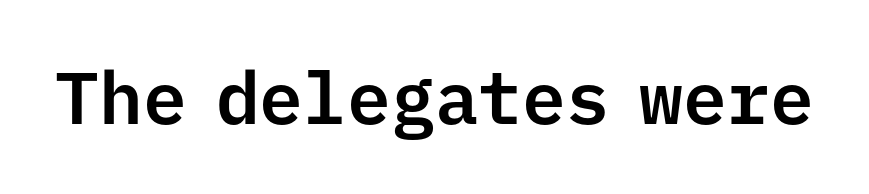
The letters stand upright; this is a roman face. Grotesque or geometric, the face here clearly has no serifs. Monospaced: the letters line up in strict vertical columns. The horizontal fit of the characters is conventional and even. Rule under the text: the space is simply empty.
